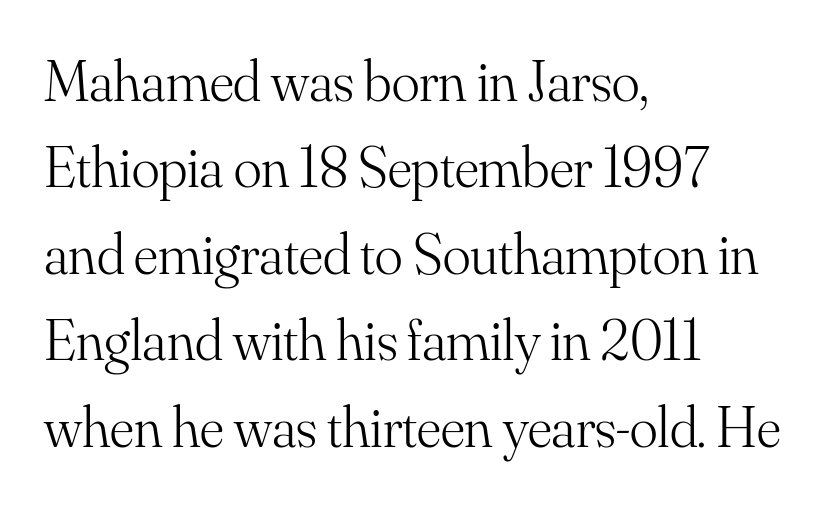
Q: Is the text bold? A: No.
Q: Is the text italic (slanted)? A: No, it is upright.
Q: Is the typeface a serif or a sans-serif typeface? A: Serif.
Q: Is the text underlined? A: No.
Q: How is the paragraph aligned? A: Left-aligned.
Q: Is the spacing between letters normal or unusually wide? A: Normal.
Q: Is the spacing between lines tight, normal or loose? A: Normal.
Q: Width (condensed, normal, or wide)? A: Normal.
Q: Stroke contrast? A: Medium.
Q: x-height? A: Small.
Q: Monospaced? A: No.
